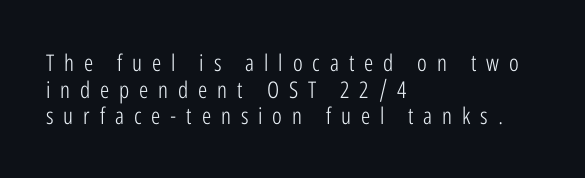
The image shows 23 px text type, upright; set left-aligned, line spacing 1.16x, unusually wide letter spacing (+0.43 em), not underlined.
